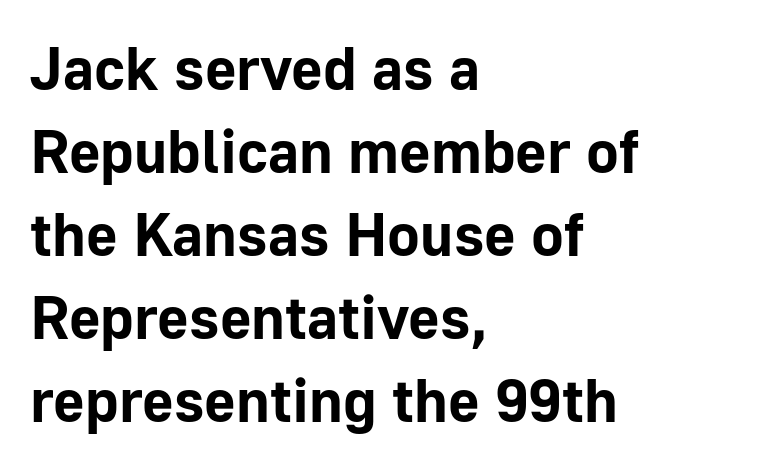
Q: Is the text bold? A: Yes.
Q: Is the text italic (slanted)? A: No, it is upright.
Q: Is the typeface a serif or a sans-serif typeface? A: Sans-serif.
Q: Is the text underlined? A: No.
Q: How is the paragraph aligned? A: Left-aligned.
Q: Is the spacing between letters normal or unusually wide? A: Normal.
Q: Is the spacing between lines tight, normal or loose? A: Normal.
Q: Width (condensed, normal, or wide)? A: Normal.
Q: Stroke contrast? A: Low.
Q: x-height? A: Medium.
Q: Monospaced? A: No.
